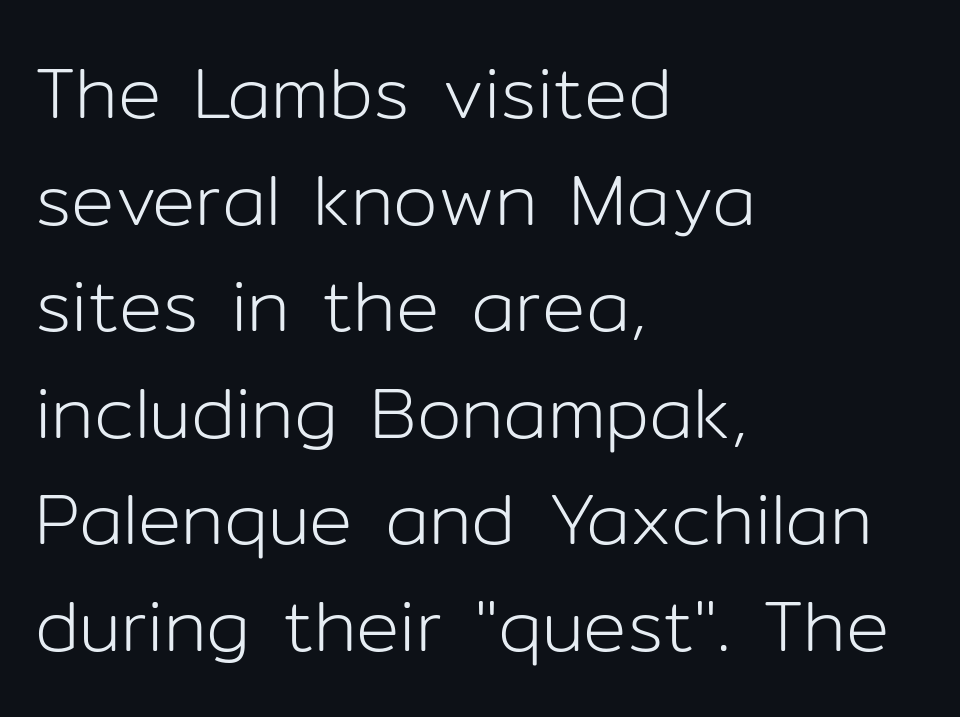
Notice how descenders clear the ascenders below comfortably — that's standard leading. Nope, no serifs anywhere on these letters. Between one letter and the next there's only the usual sliver of space. Caption: face not bold, strokes unweighted. Spacing verdict: proportional, widths tailored to each character.
